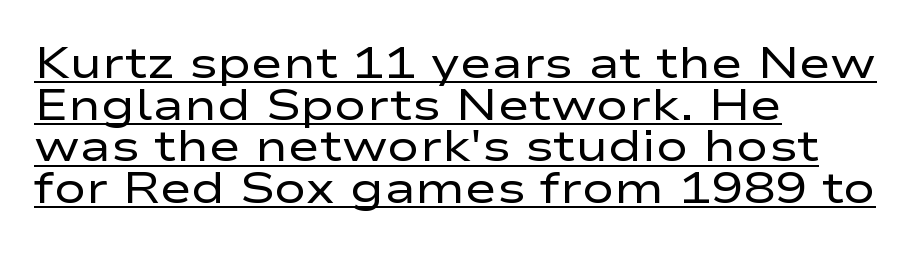
Q: Is the text bold? A: No.
Q: Is the text italic (slanted)? A: No, it is upright.
Q: Is the typeface a serif or a sans-serif typeface? A: Sans-serif.
Q: Is the text underlined? A: Yes.
Q: How is the paragraph aligned? A: Left-aligned.
Q: Is the spacing between letters normal or unusually wide? A: Normal.
Q: Is the spacing between lines tight, normal or loose? A: Tight.
Q: Width (condensed, normal, or wide)? A: Wide.
Q: Stroke contrast? A: Low.
Q: x-height? A: Medium.
Q: Monospaced? A: No.
